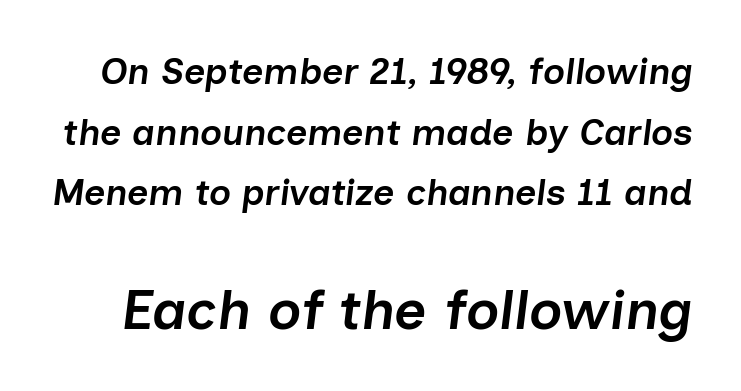
Q: Is the text bold? A: Semi-bold.
Q: Is the text italic (slanted)? A: Yes, it leans right by about 7 degrees.
Q: Is the text underlined? A: No.
Q: Is the spacing between letters normal or unusually wide? A: Normal.
Q: Is the spacing between lines tight, normal or loose? A: Normal.
Q: Which block of text is set in a larger size, the first (top) or the second (bottom)? A: The second (bottom) one.
Q: Width (condensed, normal, or wide)? A: Normal.
Q: Stroke contrast? A: Low.
Q: x-height? A: Medium.
Q: Monospaced? A: No.
